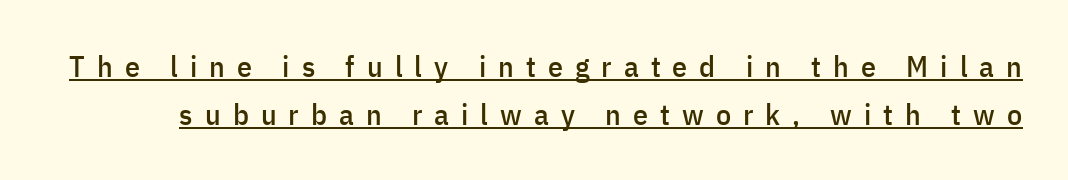
A typographer would call this underscored text. Horizontal bands of white between lines are of average thickness. Nothing sits at the stroke ends, so this counts as sans-serif. Varying glyph widths throughout — classic text-font behaviour. In terms of letterspacing, this is a distinctly airy, spread setting. Is there any slant? The stems are plumb.
